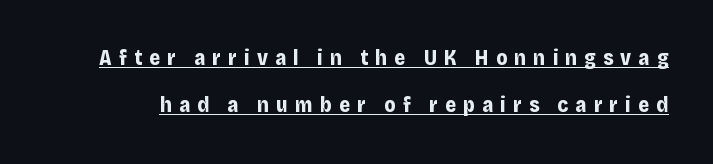
{"italic": "no", "bold": "yes", "underline": "yes", "line_spacing": "loose", "line_spacing_ratio": 2.25, "letter_spacing": "wide", "letter_spacing_em": 0.34, "glyph_px": 21}
